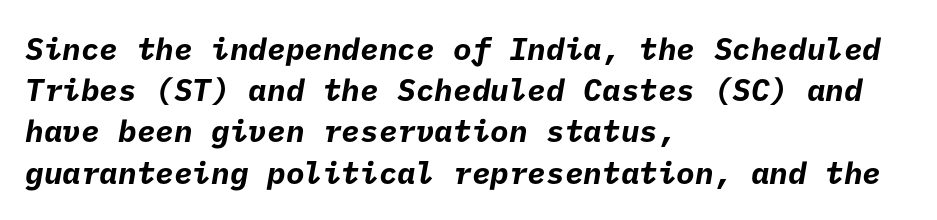
The image shows 31 px bold sans-serif type; set left-aligned, normal line spacing (1.33x), normal letter spacing, not underlined; low stroke contrast and a medium x-height.
